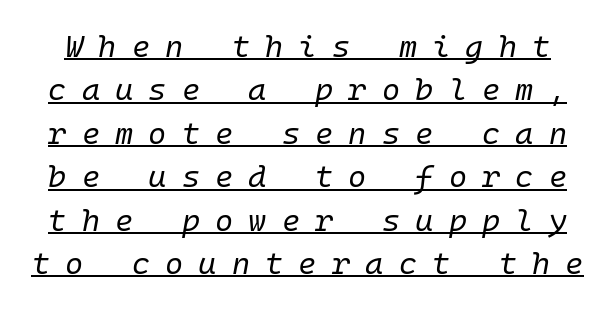
Q: Is the text bold? A: No.
Q: Is the text italic (slanted)? A: Yes, it leans right by about 10 degrees.
Q: Is the text underlined? A: Yes.
Q: Is the spacing between letters normal or unusually wide? A: Unusually wide.
Q: Is the spacing between lines tight, normal or loose? A: Normal.
Q: Width (condensed, normal, or wide)? A: Normal.
Q: Stroke contrast? A: Low.
Q: x-height? A: Medium.
Q: Monospaced? A: Yes.
